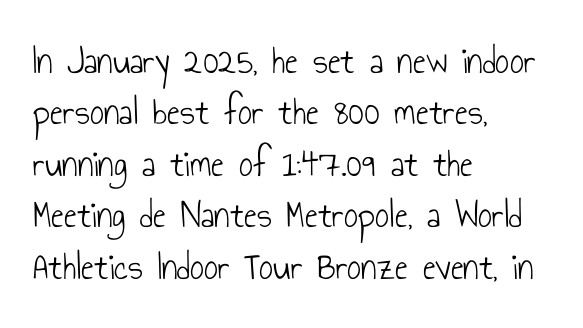
{"serif": "no", "italic": "no", "bold": "no", "weight": "light", "width": "condensed", "stroke_contrast": "low", "x_height": "small", "monospaced": "no", "underline": "no", "align": "left", "line_spacing": "normal", "line_spacing_ratio": 1.32, "letter_spacing": "normal", "letter_spacing_em": 0.0, "glyph_px": 39}
